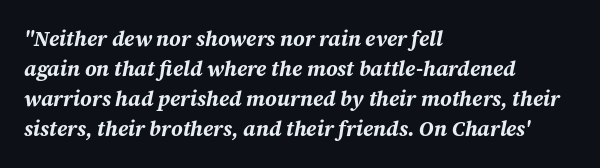
The line-height multiplier appears to be the usual default. Is the letter spacing exaggerated? No — it looks like the ordinary default. These lines carry a lot of weight — the face is fully bold. Check the space under the baseline: it is left empty. The typesetter chose a ragged-right arrangement here.
